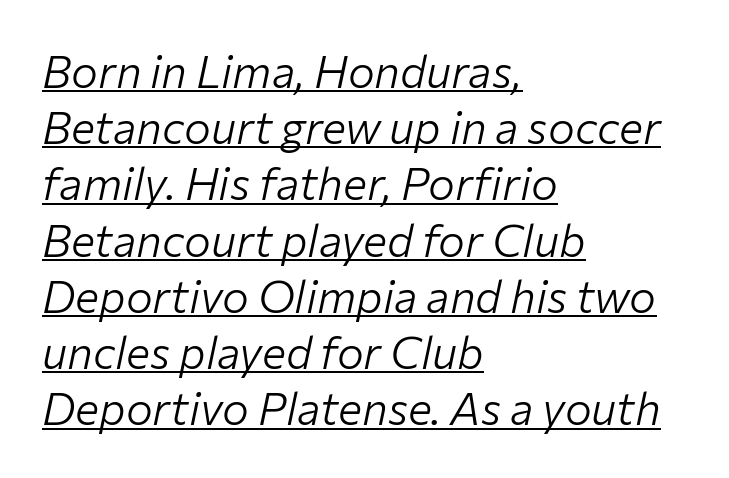
{"italic": "yes", "lean": "right", "slant_degrees": 12, "bold": "no", "weight": "light", "width": "normal", "stroke_contrast": "low", "x_height": "medium", "monospaced": "no", "underline": "yes", "align": "left", "line_spacing": "normal", "line_spacing_ratio": 1.25, "letter_spacing": "normal", "letter_spacing_em": 0.0, "glyph_px": 45}
